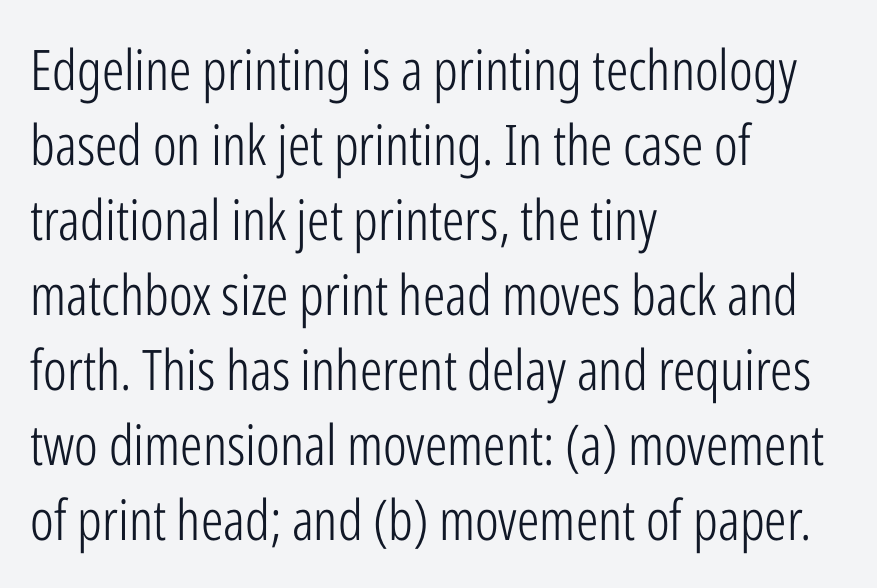
Q: Is the text bold? A: No.
Q: Is the text italic (slanted)? A: No, it is upright.
Q: Is the typeface a serif or a sans-serif typeface? A: Sans-serif.
Q: Is the text underlined? A: No.
Q: How is the paragraph aligned? A: Left-aligned.
Q: Is the spacing between letters normal or unusually wide? A: Normal.
Q: Is the spacing between lines tight, normal or loose? A: Normal.
Q: Width (condensed, normal, or wide)? A: Condensed.
Q: Stroke contrast? A: Low.
Q: x-height? A: Medium.
Q: Monospaced? A: No.
